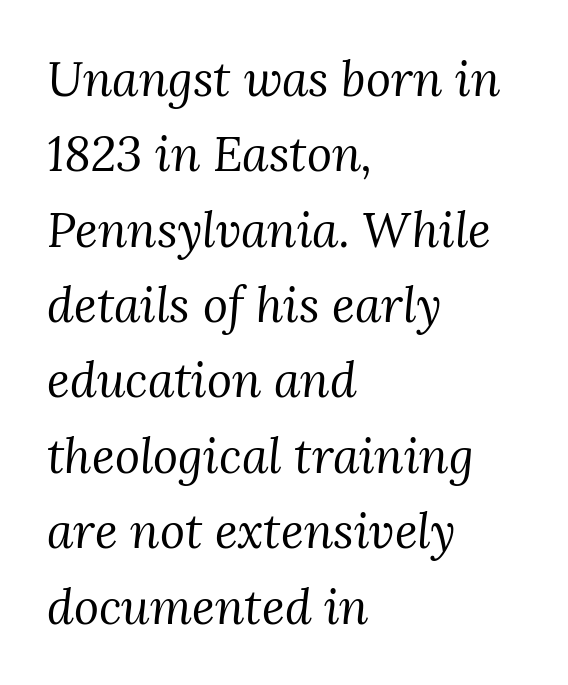
Q: Is the text bold? A: No.
Q: Is the text italic (slanted)? A: Yes, it leans right by about 3 degrees.
Q: Is the typeface a serif or a sans-serif typeface? A: Serif.
Q: Is the text underlined? A: No.
Q: How is the paragraph aligned? A: Left-aligned.
Q: Is the spacing between letters normal or unusually wide? A: Normal.
Q: Is the spacing between lines tight, normal or loose? A: Normal.
Q: Width (condensed, normal, or wide)? A: Normal.
Q: Stroke contrast? A: Medium.
Q: x-height? A: Medium.
Q: Monospaced? A: No.
